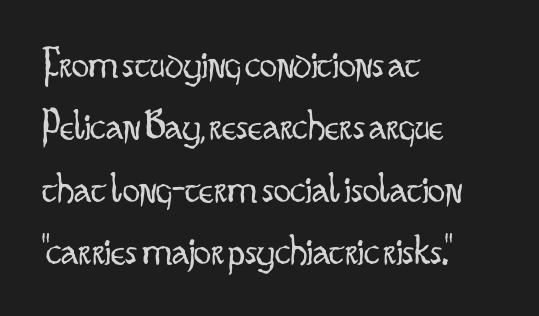
{"serif": "no", "italic": "no", "bold": "no", "weight": "light", "width": "condensed", "stroke_contrast": "low", "x_height": "small", "monospaced": "no", "underline": "no", "align": "left", "line_spacing": "normal", "line_spacing_ratio": 1.45, "letter_spacing": "normal", "letter_spacing_em": 0.0, "glyph_px": 43}
